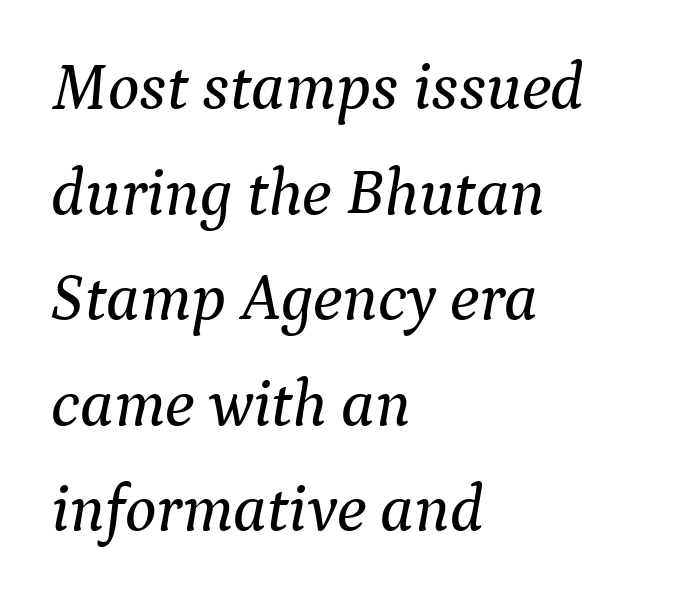
The image shows 66 px serif type, italic (leaning right); set left-aligned, normal line spacing (1.6x), normal letter spacing, not underlined; medium stroke contrast and a medium x-height.
